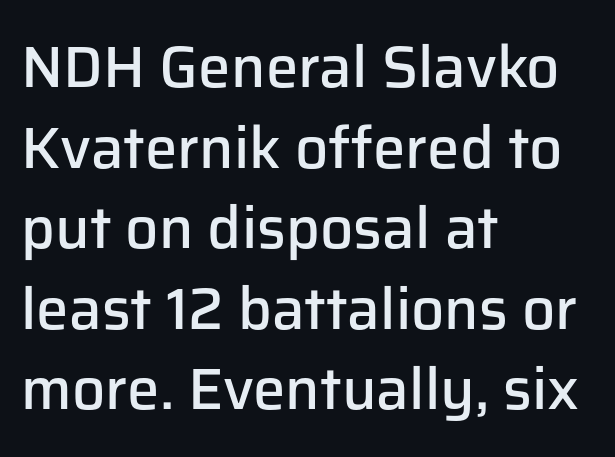
The image shows 58 px semibold sans-serif type, upright; set left-aligned, normal line spacing (1.39x), normal letter spacing, not underlined; low stroke contrast and a medium x-height.
